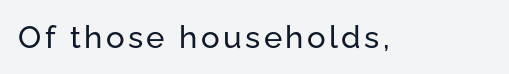
Do the characters align in a grid? No, the font is proportional. The baseline area is clear. The lettering holds an erect, upright posture throughout. Look at the bottom of the vertical strokes: they stop flat, with no serifs.
